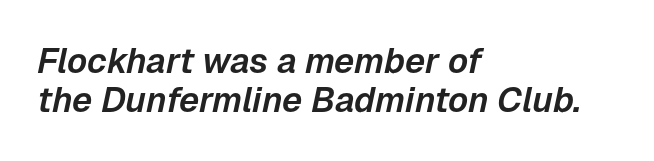
Check under the words: just untouched page. The rendering applies a slant to the glyphs. Notice how the passage keeps a crisp vertical edge on the left only. Note the varied advance widths — an 'i' is clearly narrower than an 'm'.
